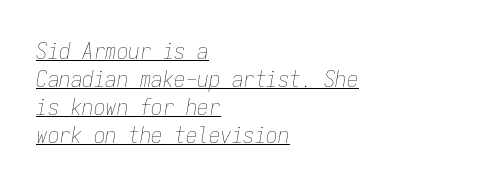
Q: Is the text bold? A: No.
Q: Is the text italic (slanted)? A: Yes, it leans right by about 9 degrees.
Q: Is the text underlined? A: Yes.
Q: How is the paragraph aligned? A: Left-aligned.
Q: Is the spacing between letters normal or unusually wide? A: Normal.
